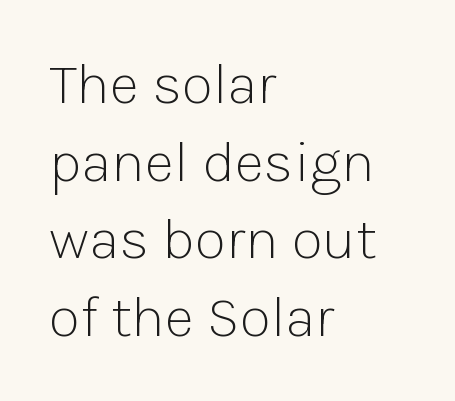
{"serif": "no", "italic": "no", "bold": "no", "weight": "light", "width": "normal", "stroke_contrast": "low", "x_height": "medium", "monospaced": "no", "underline": "no", "align": "left", "line_spacing": "normal", "line_spacing_ratio": 1.34, "letter_spacing": "normal", "letter_spacing_em": 0.0, "glyph_px": 58}
